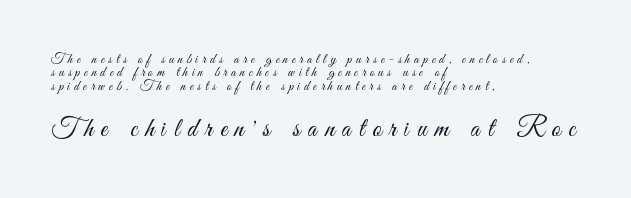
The image shows 27 px text type; set left-aligned, tight line spacing (0.96x), unusually wide letter spacing (+0.29 em), not underlined; the second (bottom) block is 1.93x larger.
